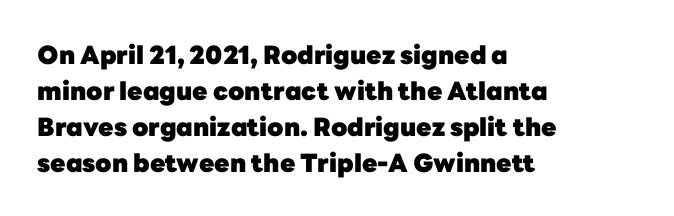
The image shows 25 px bold type, upright; set left-aligned, normal line spacing (1.44x), normal letter spacing, not underlined.
